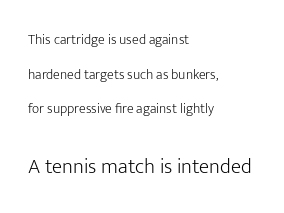
Q: Is the text bold? A: No.
Q: Is the text italic (slanted)? A: No, it is upright.
Q: Is the text underlined? A: No.
Q: How is the paragraph aligned? A: Left-aligned.
Q: Is the spacing between letters normal or unusually wide? A: Normal.
Q: Is the spacing between lines tight, normal or loose? A: Loose.
Q: Which block of text is set in a larger size, the first (top) or the second (bottom)? A: The second (bottom) one.
